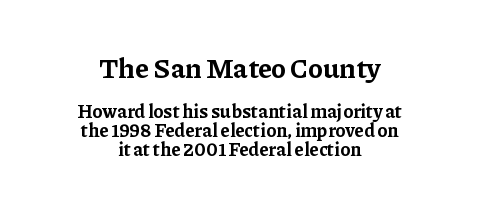
Tall strokes in this sample are plumb rather than angled. The rendering uses natural spacing where letterforms have individual widths. The lines in this sample share a center point and differ in where they start and stop. Clear beneath every line of the passage. Size contrast runs from large at the top to small at the bottom. The rendering uses a small line-height, squeezing the rows.
